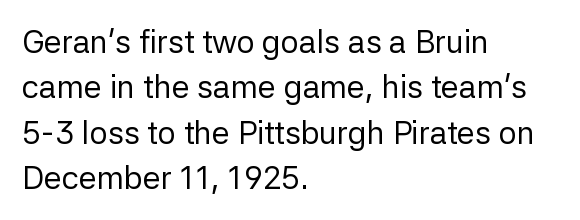
The image shows 32 px regular-weight sans-serif type, upright; set left-aligned, normal line spacing (1.42x), normal letter spacing, not underlined; low stroke contrast and a medium x-height.
